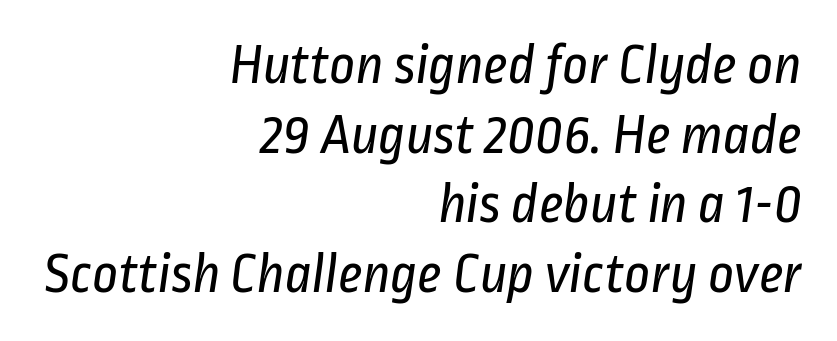
Q: Is the text bold? A: No.
Q: Is the typeface a serif or a sans-serif typeface? A: Sans-serif.
Q: Is the text underlined? A: No.
Q: How is the paragraph aligned? A: Right-aligned.
Q: Is the spacing between letters normal or unusually wide? A: Normal.
Q: Width (condensed, normal, or wide)? A: Condensed.
Q: Stroke contrast? A: Low.
Q: x-height? A: Medium.
Q: Monospaced? A: No.
